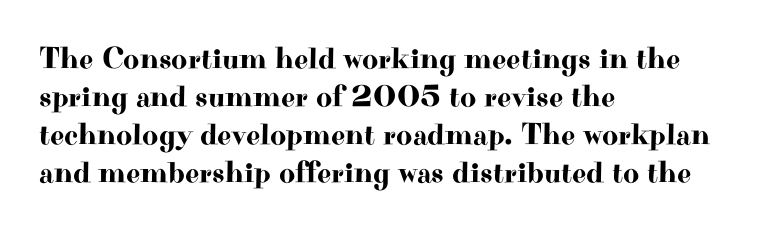
The image shows 31 px wide serif type, upright; set left-aligned, line spacing 1.23x, normal letter spacing, not underlined; high stroke contrast and a small x-height.
